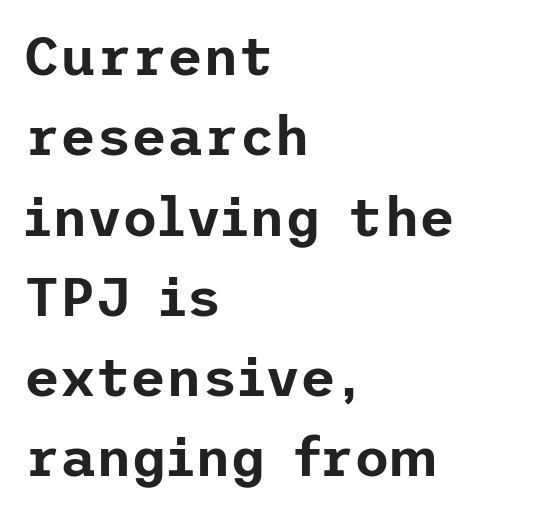
Vertical strokes here are truly vertical. The passage is arranged the way most books set body copy — flush left. A typesetter would call this zero additional tracking. The text was rendered using a sans face with plain stroke endings. The specimen omits any rule beneath the text block's lines.
